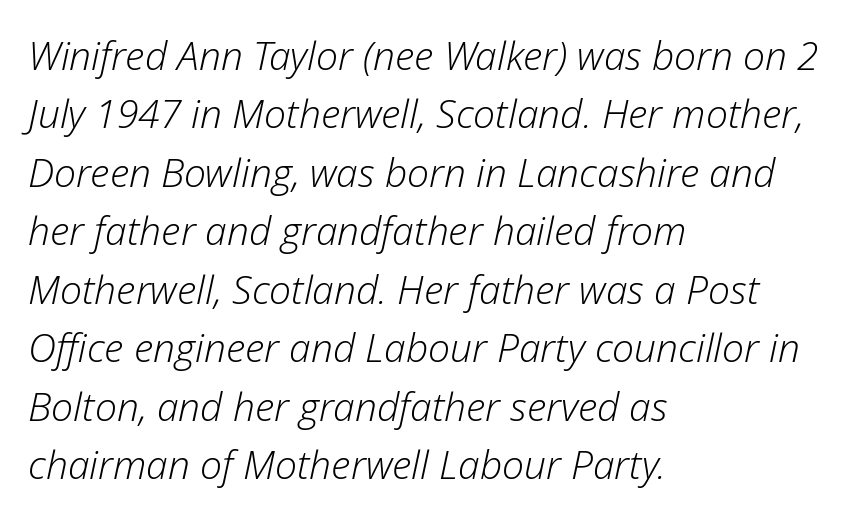
The image shows 39 px light type, italic (leaning right); set left-aligned, normal line spacing (1.5x), normal letter spacing, not underlined; low stroke contrast and a medium x-height.
